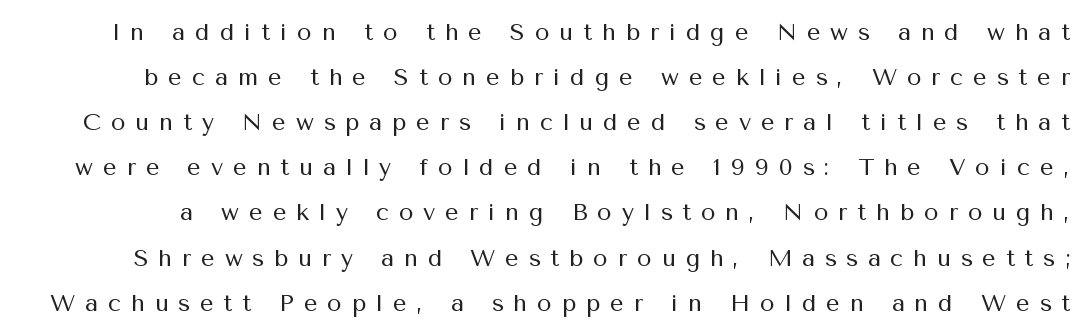
Q: Is the text bold? A: No.
Q: Is the text italic (slanted)? A: No, it is upright.
Q: Is the text underlined? A: No.
Q: Is the spacing between letters normal or unusually wide? A: Unusually wide.
